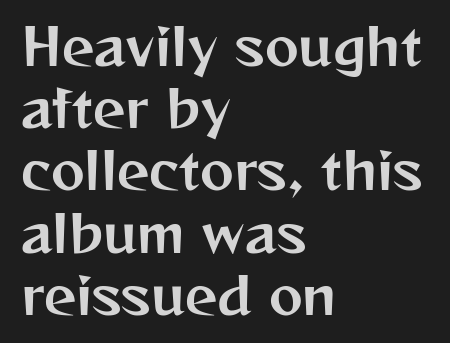
The specimen reads as upright at a glance. Check the space under the baseline: it is left empty. Here the designer chose a conventional face with non-uniform glyph widths. How are the letters spaced? Ordinarily, with no added tracking. The setting favours the left margin, as ordinary paragraphs usually do.
